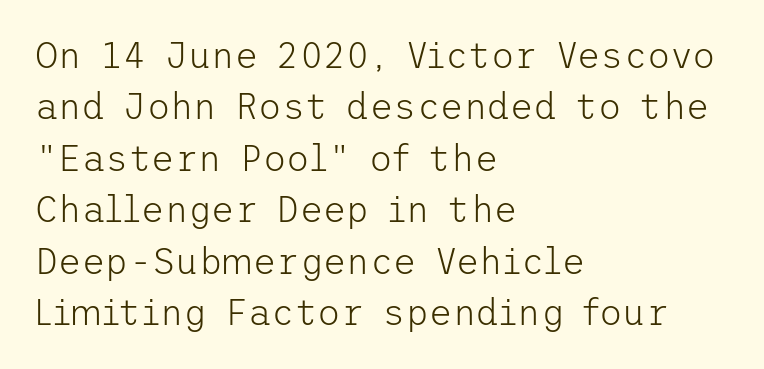
{"serif": "no", "italic": "no", "bold": "no", "weight": "light", "width": "normal", "stroke_contrast": "low", "x_height": "medium", "underline": "no", "align": "left", "line_spacing": "normal", "line_spacing_ratio": 1.43, "letter_spacing": "normal", "letter_spacing_em": 0.0, "glyph_px": 36}
